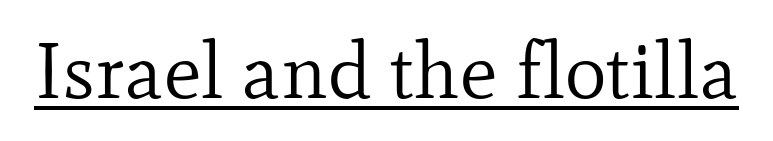
Counters stay open thanks to moderate or lighter strokes. Stroke terminals: seriffed. Style check: upright. These lines are rendered in a variable-pitch font. Decoration check: the copy is underlined.
